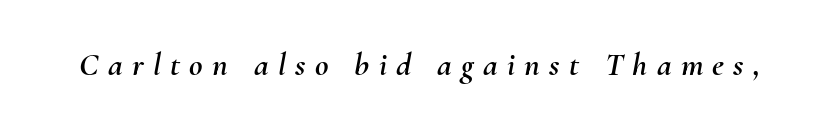
Descender tails drop into unmarked territory. Proportional: the letters do not fall into vertical columns. The typography opts for an oblique posture over an upright one. Spacing between characters has been opened up far beyond the box default.
